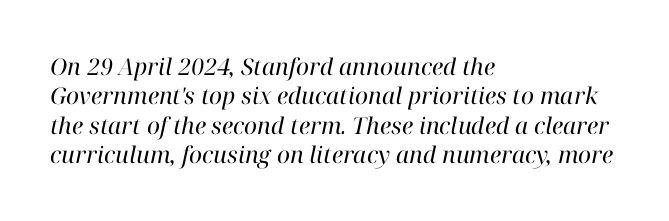
Q: Is the text bold? A: No.
Q: Is the text italic (slanted)? A: Yes, it leans right by about 12 degrees.
Q: Is the text underlined? A: No.
Q: How is the paragraph aligned? A: Left-aligned.
Q: Is the spacing between letters normal or unusually wide? A: Normal.
Q: Is the spacing between lines tight, normal or loose? A: Normal.
